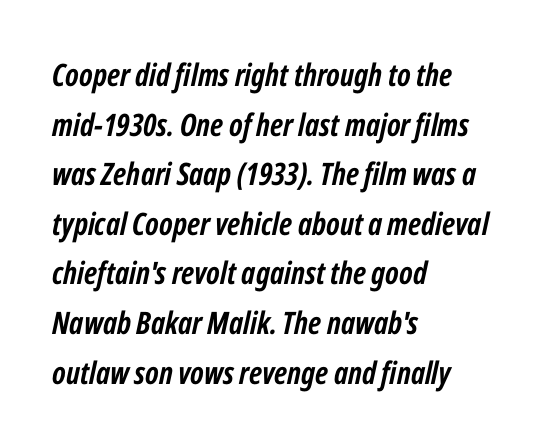
Q: Is the text bold? A: Yes.
Q: Is the text italic (slanted)? A: Yes, it leans right by about 12 degrees.
Q: Is the text underlined? A: No.
Q: How is the paragraph aligned? A: Left-aligned.
Q: Is the spacing between letters normal or unusually wide? A: Normal.
Q: Is the spacing between lines tight, normal or loose? A: Normal.
Q: Width (condensed, normal, or wide)? A: Condensed.
Q: Stroke contrast? A: Low.
Q: x-height? A: Medium.
Q: Monospaced? A: No.
